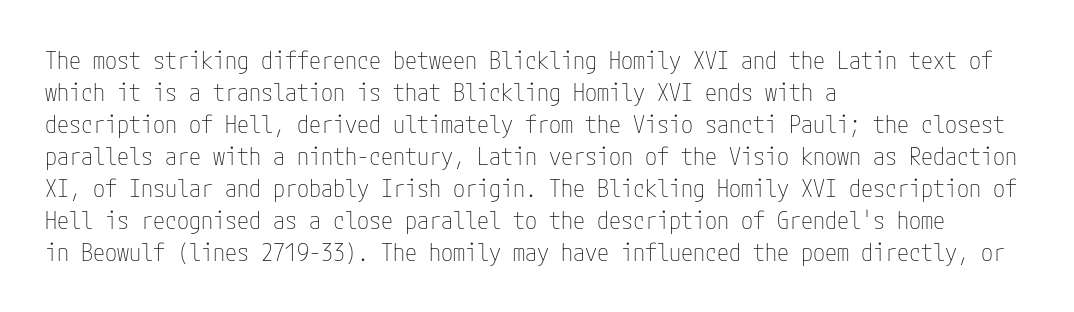
The image shows 24 px text type, upright; set left-aligned, normal line spacing (1.33x), normal letter spacing, not underlined.
